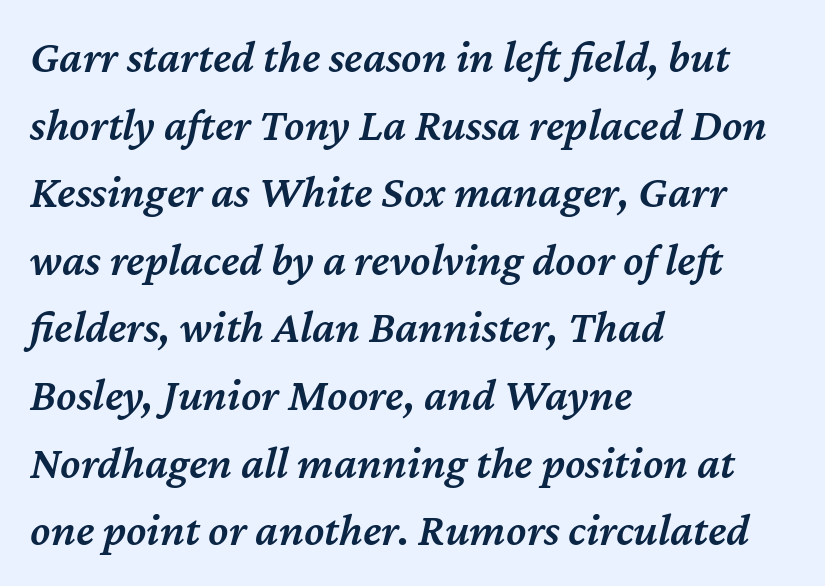
The image shows 46 px semibold type, italic (leaning right); set left-aligned, normal line spacing (1.47x), normal letter spacing, not underlined; medium stroke contrast and a medium x-height.
